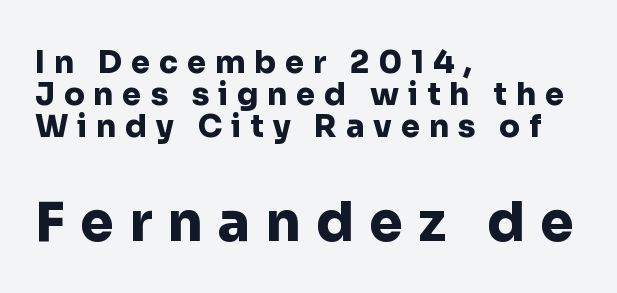
Has an underline been added? It has not. Regarding serifs, this sample does without them. Students, note that the glyphs here are deliberately spaced far apart. Do the letters lean? They stand straight. Is the lower block the larger one? Yes — the lower block carries the bigger type.
